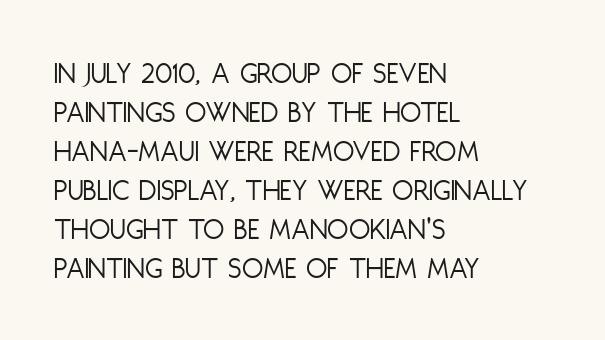
The image shows 31 px light, condensed sans-serif type, upright; set left-aligned, normal line spacing (1.26x), normal letter spacing, not underlined; low stroke contrast and a large x-height.
